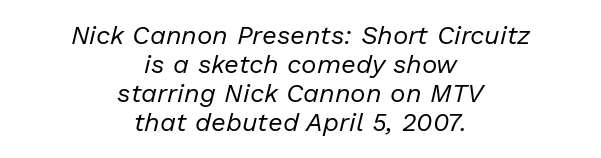
{"italic": "yes", "lean": "right", "slant_degrees": 13, "bold": "no", "underline": "no", "align": "center", "line_spacing": "tight", "line_spacing_ratio": 1.12, "letter_spacing": "normal", "letter_spacing_em": 0.0, "glyph_px": 26}
